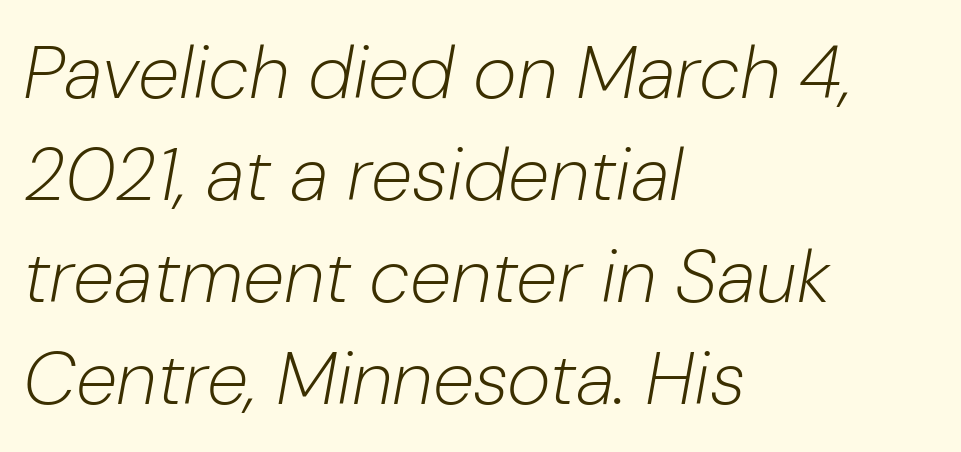
{"italic": "yes", "lean": "right", "slant_degrees": 10, "bold": "no", "weight": "light", "width": "normal", "stroke_contrast": "low", "x_height": "medium", "monospaced": "no", "underline": "no", "align": "left", "line_spacing": "normal", "line_spacing_ratio": 1.36, "letter_spacing": "normal", "letter_spacing_em": 0.0, "glyph_px": 75}
